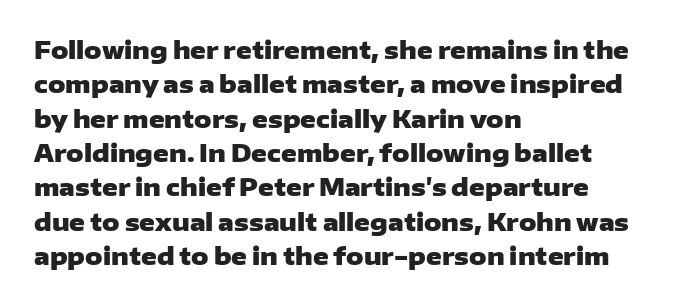
The passage shown is emphatically bold. The space directly below the letters is spotless. Italic? Not at all — the glyphs are vertical. The block of text has a typical density, with ordinary space between rows.
